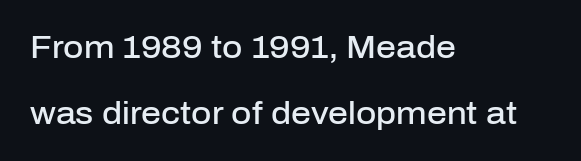
The image shows 31 px semibold sans-serif type, upright; set left-aligned, loose line spacing (2.12x), normal letter spacing, not underlined; low stroke contrast and a medium x-height.
